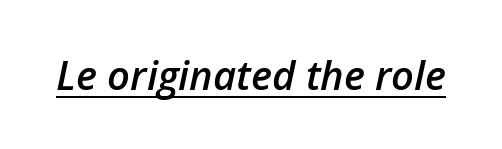
{"italic": "yes", "lean": "right", "slant_degrees": 12, "bold": "semi", "weight": "semibold", "width": "normal", "stroke_contrast": "low", "x_height": "medium", "monospaced": "no", "underline": "yes", "letter_spacing": "normal", "letter_spacing_em": 0.0, "glyph_px": 40}
